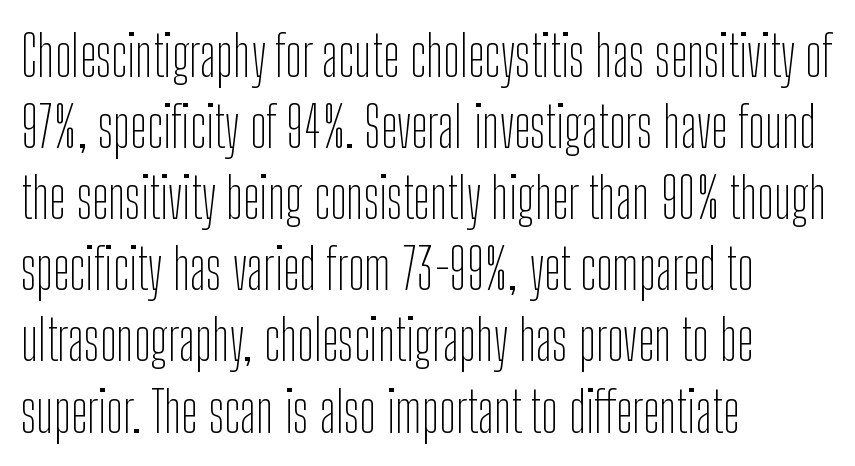
The weight tops out at a normal text grade. I'd call this a sans setting — the letters go barefoot. Is the letter spacing exaggerated? No — it looks like the ordinary default. One glance says typical: line gaps are just what's usual. Lines of text with bare space underneath. A typesetter would call this proportional, since set widths differ per character.
